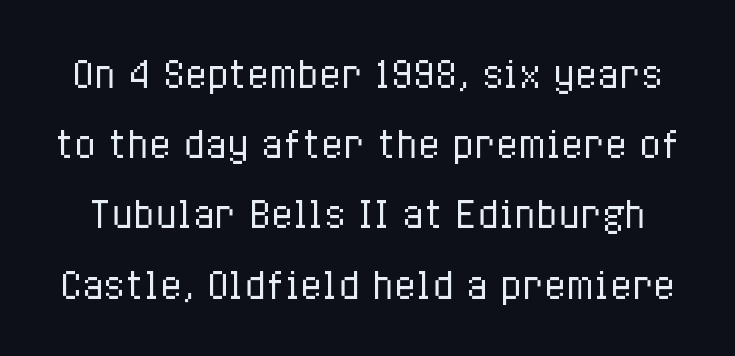
{"italic": "no", "bold": "no", "weight": "regular", "width": "condensed", "stroke_contrast": "low", "x_height": "medium", "monospaced": "no", "underline": "no", "line_spacing": "loose", "line_spacing_ratio": 1.95, "letter_spacing": "normal", "letter_spacing_em": 0.0, "glyph_px": 36}
